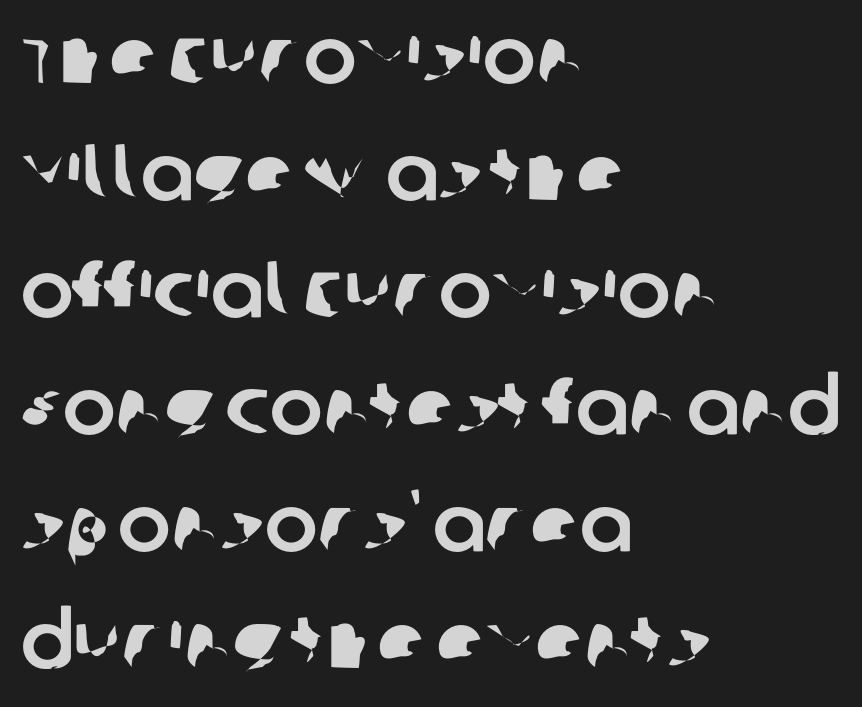
The ragged edge is on the right, which tells us the setting is flush left. Tracking value appears to be zero — textbook default spacing. Spacing verdict: proportional, widths tailored to each character. What's the leading like? Ordinary, nothing unusual. The foot of each line stays bare and open. A typesetter would label this face a sans.
